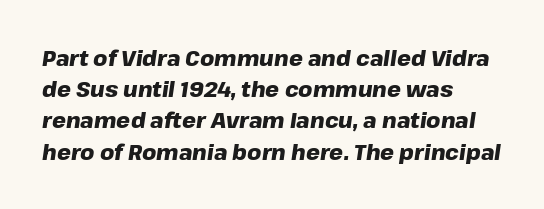
Evenly set lines give the paragraph a standard silhouette. The face used here is rendered with its standard letterfit. The face used here has the dense, thick strokes of a bold. A clean baseline with only descenders dipping below it.
